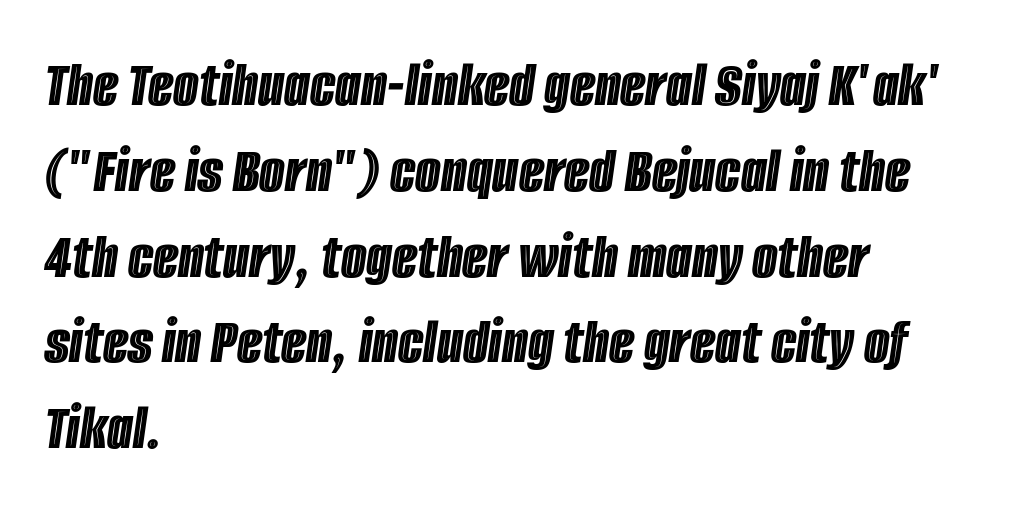
Q: Is the text italic (slanted)? A: Yes, it leans right by about 8 degrees.
Q: Is the text underlined? A: No.
Q: How is the paragraph aligned? A: Left-aligned.
Q: Is the spacing between letters normal or unusually wide? A: Normal.
Q: Is the spacing between lines tight, normal or loose? A: Normal.
Q: Width (condensed, normal, or wide)? A: Condensed.
Q: x-height? A: Large.
Q: Monospaced? A: No.
